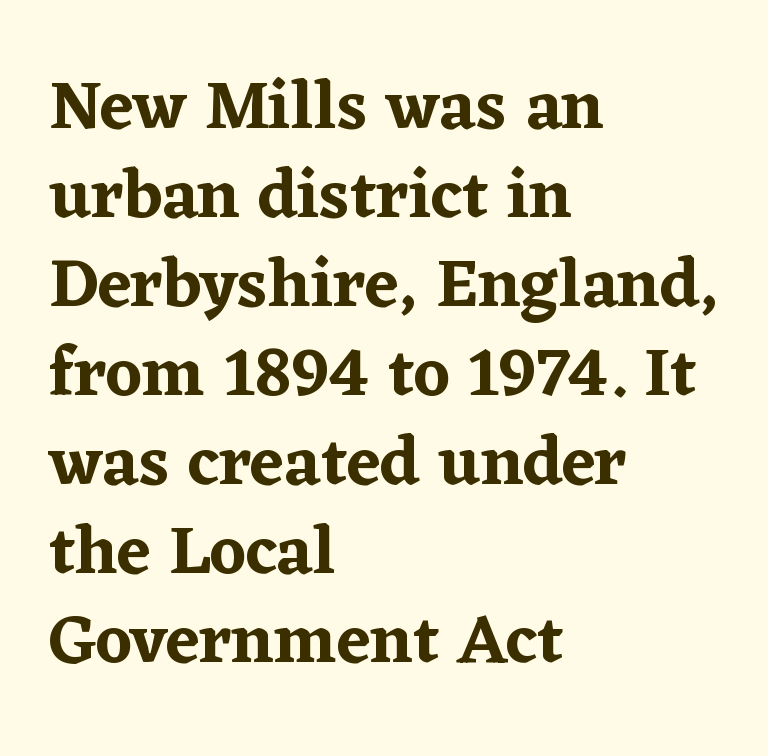
The image shows 69 px serif type, upright; set left-aligned, normal line spacing (1.29x), normal letter spacing, not underlined; low stroke contrast and a medium x-height.
